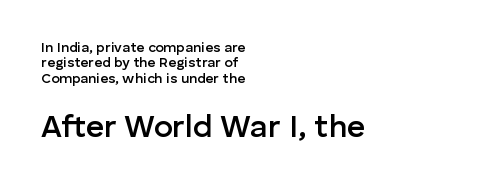
Short note: letters normally spaced. Scale increases going downward across the two blocks. Ascenders rise straight up at ninety degrees. Looks like regular typesetting: each glyph gets only the width it needs.
